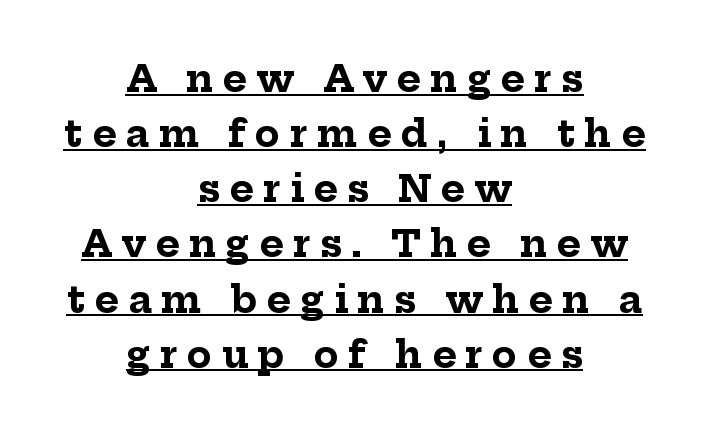
A baseline rule has been typeset under these characters. Is this a sans? No — the strokes have serifs. Here the designer chose a conventional face with non-uniform glyph widths. Short note: letters widely spaced. The specimen reads as upright at a glance.
